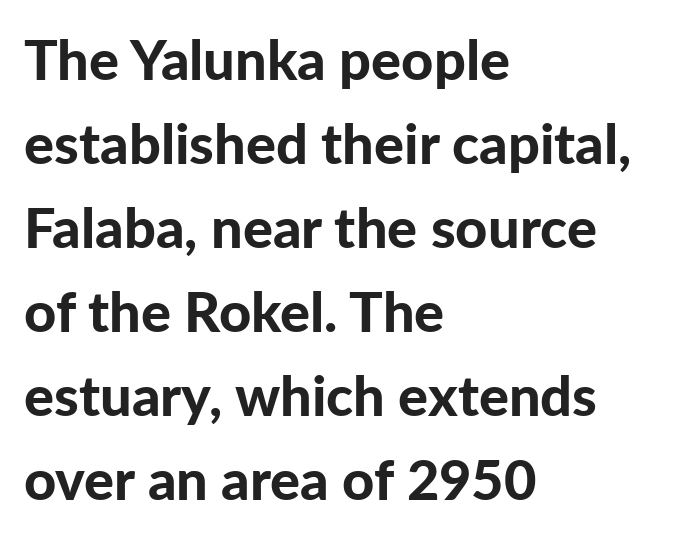
{"serif": "no", "italic": "no", "bold": "yes", "weight": "bold", "width": "normal", "stroke_contrast": "low", "x_height": "medium", "monospaced": "no", "underline": "no", "align": "left", "line_spacing": "normal", "line_spacing_ratio": 1.5, "letter_spacing": "normal", "letter_spacing_em": 0.0, "glyph_px": 56}
